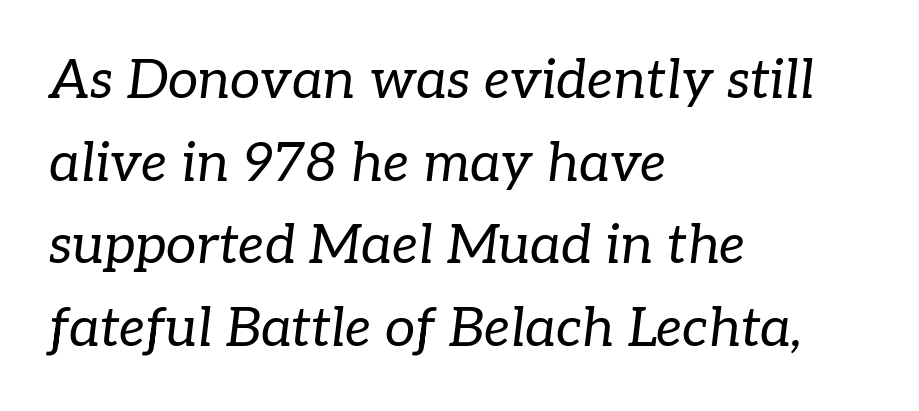
{"serif": "yes", "italic": "yes", "lean": "right", "slant_degrees": 7, "bold": "no", "weight": "regular", "width": "normal", "stroke_contrast": "low", "x_height": "medium", "monospaced": "no", "underline": "no", "align": "left", "line_spacing": "normal", "line_spacing_ratio": 1.53, "letter_spacing": "normal", "letter_spacing_em": 0.0, "glyph_px": 54}
